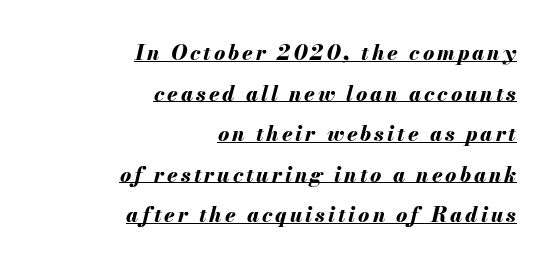
Q: Is the text bold? A: Yes.
Q: Is the text italic (slanted)? A: Yes, it leans right by about 13 degrees.
Q: Is the text underlined? A: Yes.
Q: How is the paragraph aligned? A: Right-aligned.
Q: Is the spacing between lines tight, normal or loose? A: Loose.
